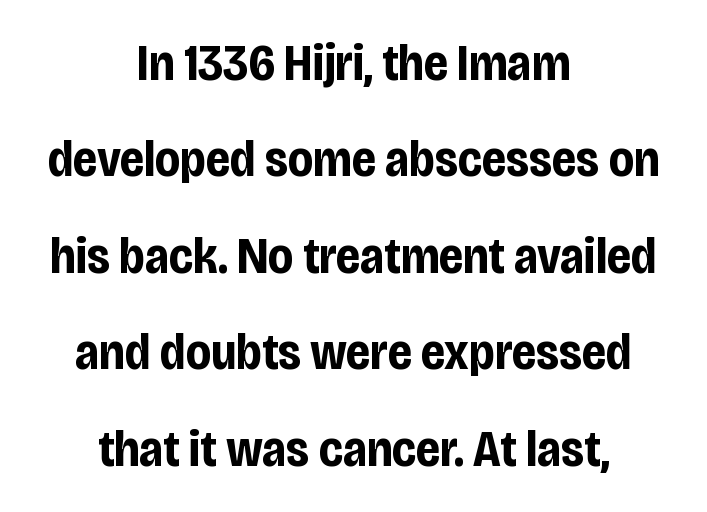
{"serif": "no", "italic": "no", "bold": "yes", "weight": "bold", "width": "condensed", "stroke_contrast": "low", "x_height": "large", "monospaced": "no", "underline": "no", "align": "center", "line_spacing_ratio": 1.89, "letter_spacing": "normal", "letter_spacing_em": 0.0, "glyph_px": 51}
